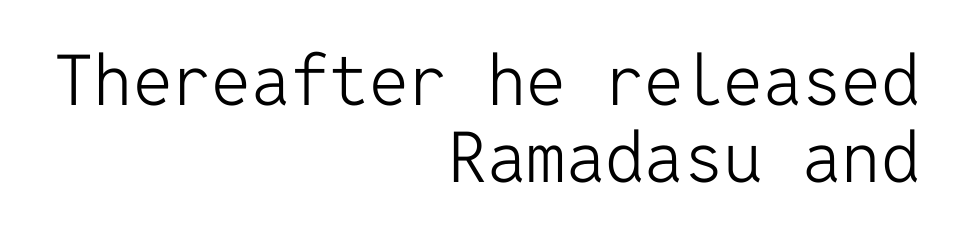
The image shows 70 px light sans-serif type, upright, monospaced; set right-aligned, tight line spacing (1.1x), normal letter spacing, not underlined; low stroke contrast and a medium x-height.
